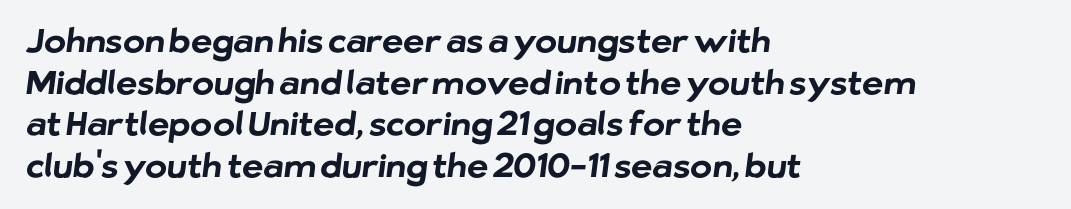
{"serif": "no", "bold": "yes", "weight": "bold", "width": "normal", "stroke_contrast": "low", "x_height": "medium", "monospaced": "no", "underline": "no", "align": "left", "line_spacing": "normal", "line_spacing_ratio": 1.26, "letter_spacing": "normal", "letter_spacing_em": 0.0, "glyph_px": 33}
